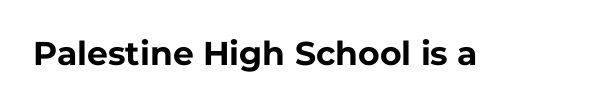
You'd pick this weight for a headline — it's a proper bold. I'd call this a sans setting — the letters go barefoot. The area under the type is left untouched. Spacing verdict: proportional, widths tailored to each character. The line texture is even and compact thanks to regular tracking. These lines were composed using upright roman letters.
